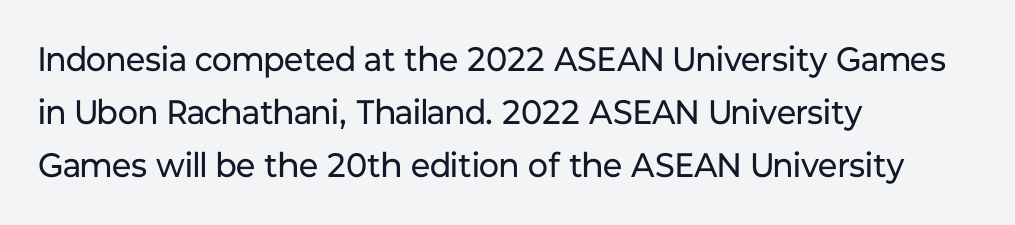
The image shows 34 px regular-weight sans-serif type, upright; set left-aligned, normal line spacing (1.56x), normal letter spacing, not underlined; low stroke contrast and a medium x-height.
